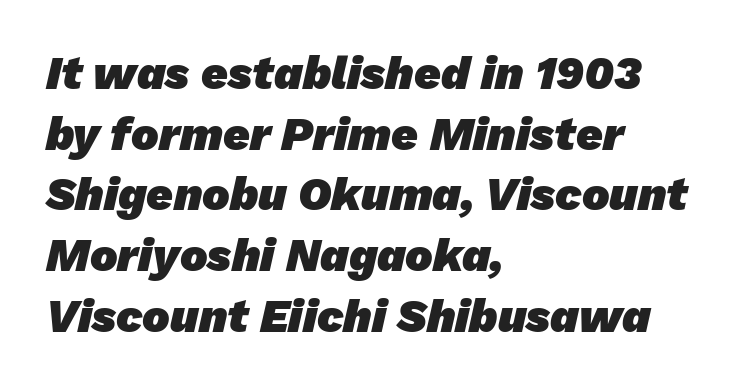
Q: Is the text bold? A: Yes.
Q: Is the typeface a serif or a sans-serif typeface? A: Sans-serif.
Q: Is the text underlined? A: No.
Q: How is the paragraph aligned? A: Left-aligned.
Q: Is the spacing between letters normal or unusually wide? A: Normal.
Q: Is the spacing between lines tight, normal or loose? A: Normal.
Q: Width (condensed, normal, or wide)? A: Normal.
Q: Stroke contrast? A: Low.
Q: x-height? A: Medium.
Q: Monospaced? A: No.
